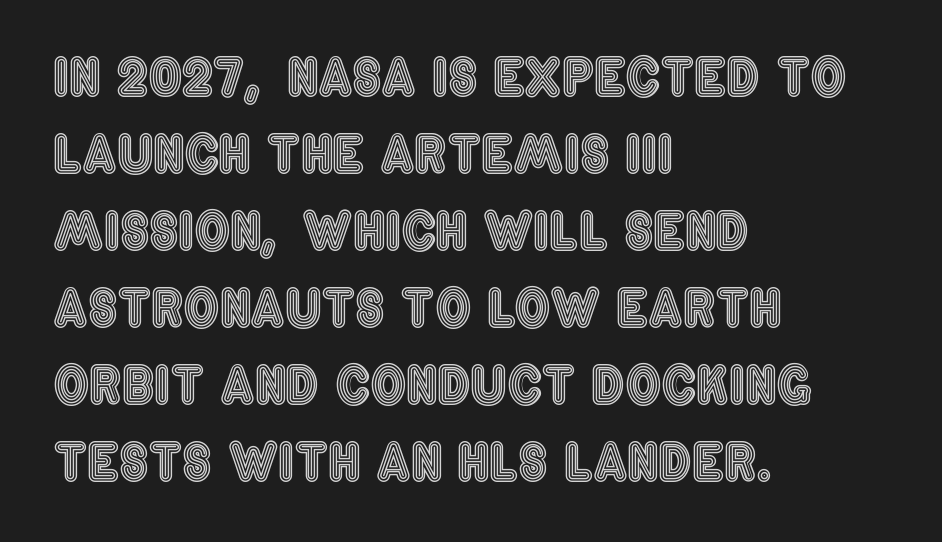
Honestly, the row spacing looks completely unremarkable. If you drew a line through each stem, it would be perfectly vertical. Spacing between characters is what you'd get straight out of the box. Note the varied advance widths — an 'i' is clearly narrower than an 'm'. Caption: multi-line text, flush left, ragged right.
